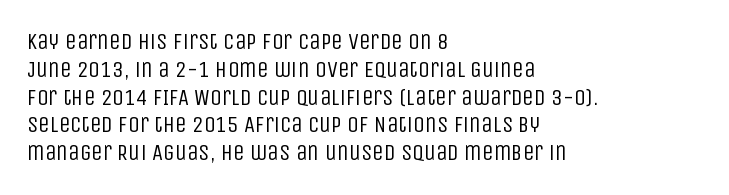
{"italic": "no", "bold": "no", "underline": "no", "align": "left", "line_spacing_ratio": 1.21, "letter_spacing": "normal", "letter_spacing_em": 0.0, "glyph_px": 23}
